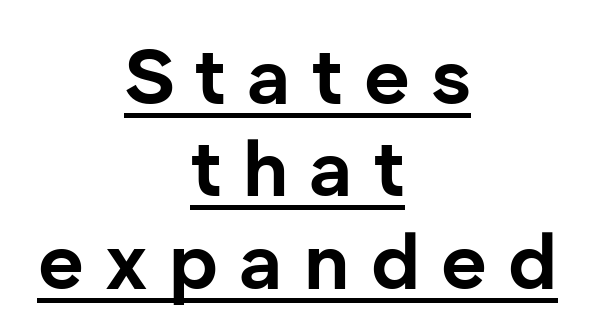
Does a line run under the words? Yes, clearly. Serif or sans? Sans — the stroke terminals are bare. The letters are spread apart with noticeably loose tracking. The passage shown is emphatically bold. Looks like regular typesetting: each glyph gets only the width it needs. The paragraph has two soft edges and a firm central axis.
